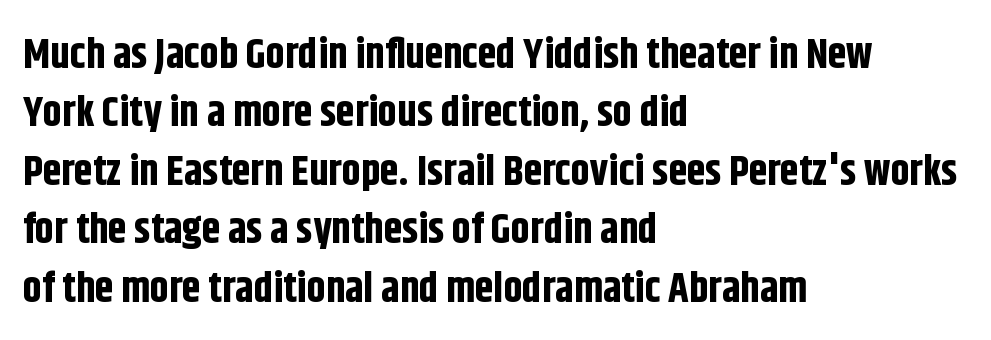
{"serif": "no", "italic": "no", "bold": "yes", "weight": "bold", "width": "condensed", "stroke_contrast": "low", "x_height": "large", "monospaced": "no", "underline": "no", "align": "left", "line_spacing": "normal", "line_spacing_ratio": 1.39, "letter_spacing": "normal", "letter_spacing_em": 0.0, "glyph_px": 42}
